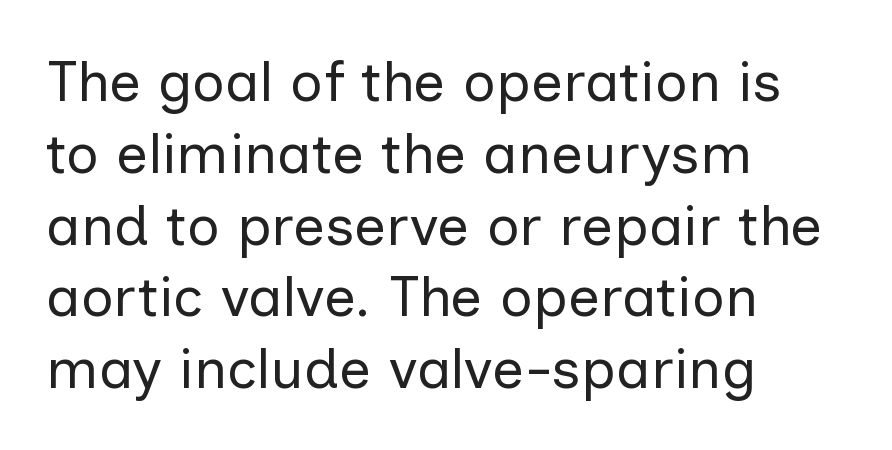
Q: Is the text bold? A: No.
Q: Is the text italic (slanted)? A: No, it is upright.
Q: Is the typeface a serif or a sans-serif typeface? A: Sans-serif.
Q: Is the text underlined? A: No.
Q: How is the paragraph aligned? A: Left-aligned.
Q: Is the spacing between letters normal or unusually wide? A: Normal.
Q: Is the spacing between lines tight, normal or loose? A: Normal.
Q: Width (condensed, normal, or wide)? A: Normal.
Q: Stroke contrast? A: Low.
Q: x-height? A: Medium.
Q: Monospaced? A: No.
